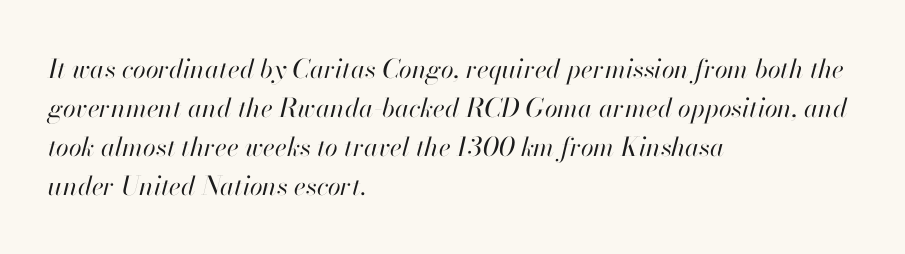
Q: Is the text bold? A: No.
Q: Is the text italic (slanted)? A: Yes, it leans right by about 13 degrees.
Q: Is the text underlined? A: No.
Q: How is the paragraph aligned? A: Left-aligned.
Q: Is the spacing between letters normal or unusually wide? A: Normal.
Q: Is the spacing between lines tight, normal or loose? A: Normal.
